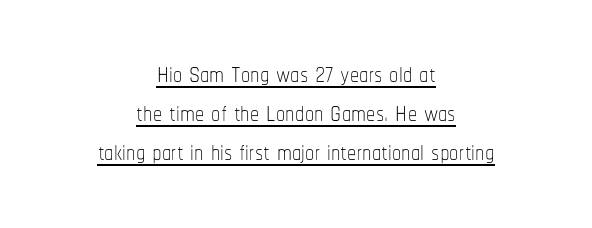
{"italic": "no", "bold": "no", "weight": "thin", "width": "condensed", "stroke_contrast": "low", "x_height": "medium", "monospaced": "no", "underline": "yes", "align": "center", "line_spacing": "tight", "line_spacing_ratio": 1.06, "letter_spacing": "normal", "letter_spacing_em": 0.0, "glyph_px": 37}
